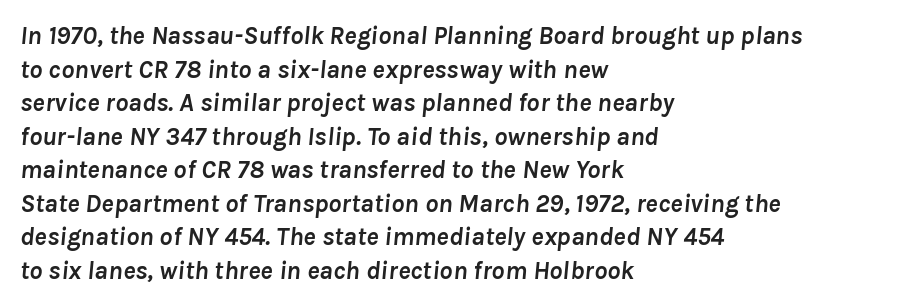
Q: Is the text bold? A: Yes.
Q: Is the text italic (slanted)? A: Yes, it leans right by about 8 degrees.
Q: Is the text underlined? A: No.
Q: How is the paragraph aligned? A: Left-aligned.
Q: Is the spacing between letters normal or unusually wide? A: Normal.
Q: Is the spacing between lines tight, normal or loose? A: Normal.
